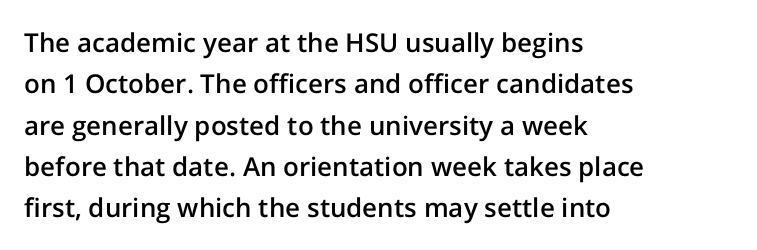
The image shows 26 px text type, upright; set left-aligned, normal line spacing (1.59x), normal letter spacing, not underlined.
